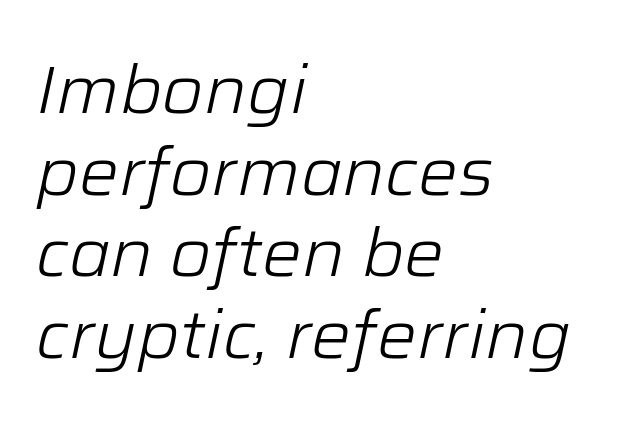
One-word summary of the alignment: left. Looks like regular typesetting: each glyph gets only the width it needs. The zone under the glyphs is completely vacant. The rendering keeps characters at their native spacing. Italic: yes, the glyphs are oblique.
